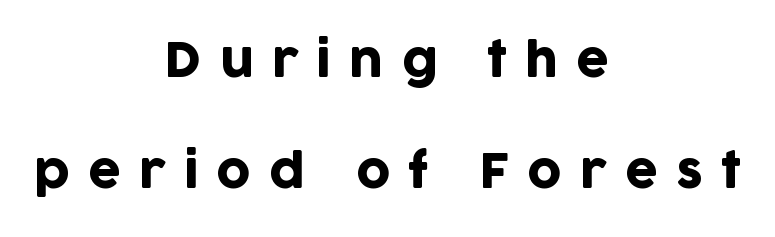
Q: Is the text italic (slanted)? A: No, it is upright.
Q: Is the typeface a serif or a sans-serif typeface? A: Sans-serif.
Q: Is the text underlined? A: No.
Q: How is the paragraph aligned? A: Centered.
Q: Is the spacing between letters normal or unusually wide? A: Unusually wide.
Q: Is the spacing between lines tight, normal or loose? A: Loose.
Q: Width (condensed, normal, or wide)? A: Normal.
Q: Stroke contrast? A: Low.
Q: x-height? A: Large.
Q: Monospaced? A: No.
